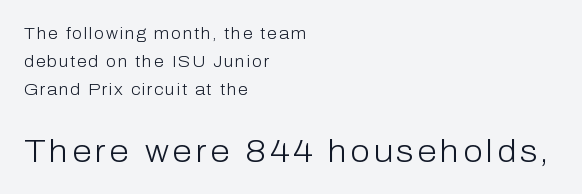
Q: Is the text bold? A: No.
Q: Is the text italic (slanted)? A: No, it is upright.
Q: Is the typeface a serif or a sans-serif typeface? A: Sans-serif.
Q: Is the text underlined? A: No.
Q: How is the paragraph aligned? A: Left-aligned.
Q: Which block of text is set in a larger size, the first (top) or the second (bottom)? A: The second (bottom) one.
Q: Width (condensed, normal, or wide)? A: Normal.
Q: Stroke contrast? A: Low.
Q: x-height? A: Medium.
Q: Monospaced? A: No.
